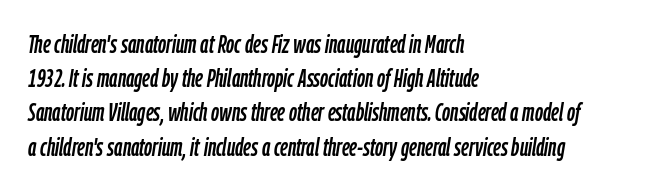
The passage shown is not underscored anywhere. These lines stack with their left ends in a neat column. Compared with ordinary roman type, these characters are visibly tilted. Leading matches the norm, producing a regular column.
